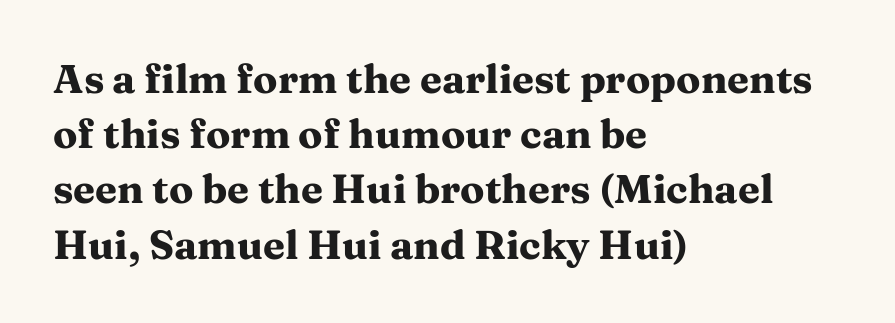
{"serif": "yes", "italic": "no", "bold": "yes", "weight": "heavy", "width": "wide", "stroke_contrast": "medium", "x_height": "medium", "monospaced": "no", "underline": "no", "align": "left", "line_spacing": "normal", "line_spacing_ratio": 1.38, "letter_spacing": "normal", "letter_spacing_em": 0.0, "glyph_px": 40}
